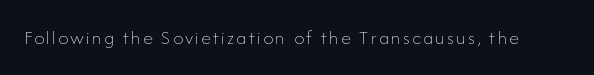
The type sits square on the baseline with zero lean. The strip under each line holds only bare page. Is the stroke heavy? The answer is a plain regular-or-lighter.
